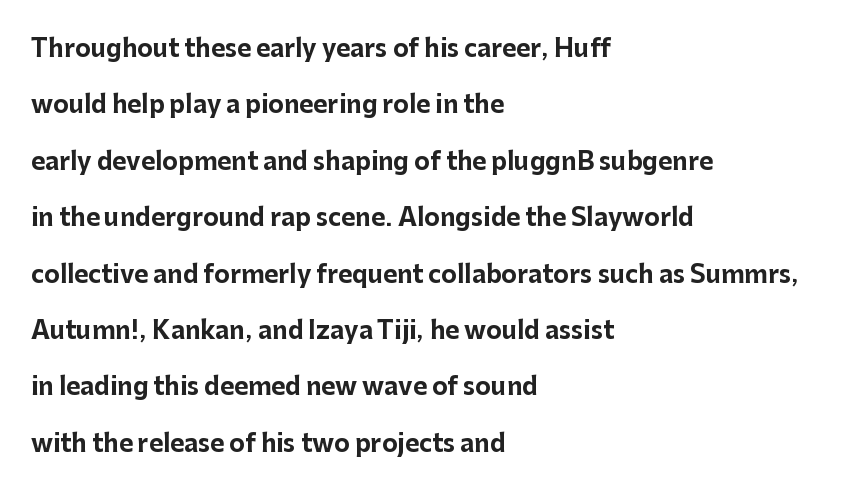
The space beneath each line is pristine and unruled. A great deal of white space separates one row of letters from the next. A typesetter would mark this as roman, not italic. The passage is arranged the way most books set body copy — flush left.
